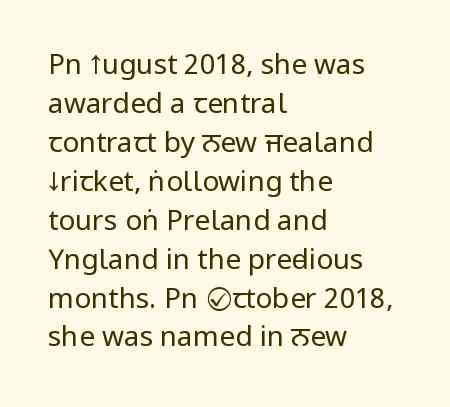
The letters advance in unequal steps, a hallmark of proportional type. Bare-footed words on every line. No heavy texture on the line: the type isn't bold. The face used here is rendered with its standard letterfit. Regarding serifs, this sample does without them.
